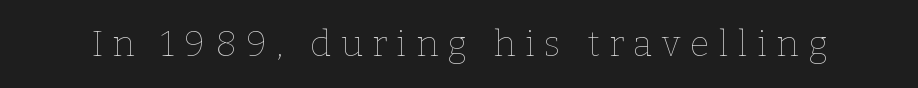
No extra ink here — the face is not bold. The space beneath each line is pristine and unruled. In terms of letterspacing, this is a distinctly airy, spread setting. This is roman type, the default non-slanted kind. Proportional: the letters do not fall into vertical columns.
